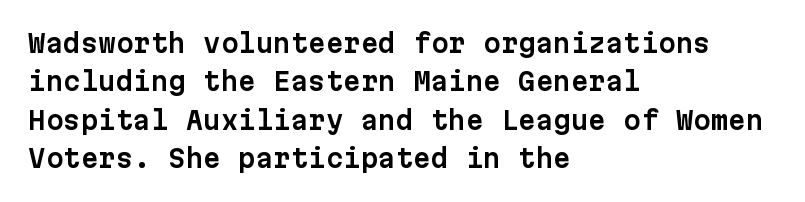
{"italic": "no", "underline": "no", "align": "left", "line_spacing": "normal", "line_spacing_ratio": 1.54, "letter_spacing": "normal", "letter_spacing_em": 0.0, "glyph_px": 25}
